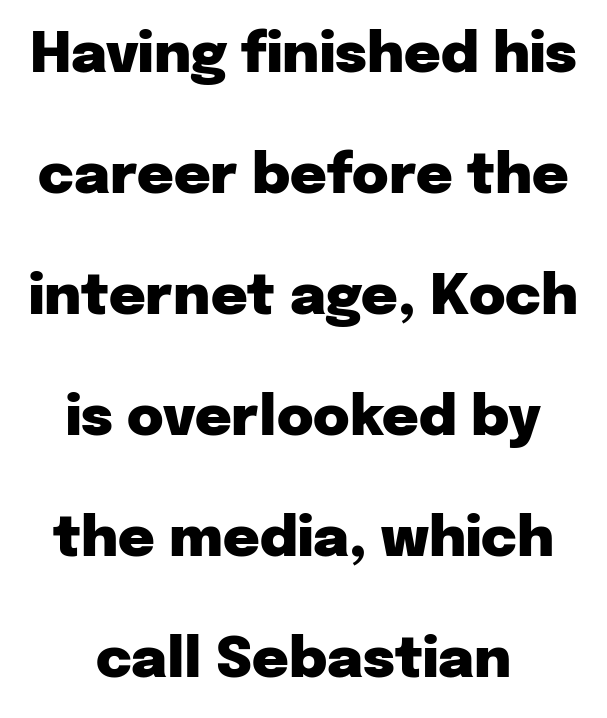
Q: Is the text bold? A: Yes.
Q: Is the text italic (slanted)? A: No, it is upright.
Q: Is the typeface a serif or a sans-serif typeface? A: Sans-serif.
Q: Is the text underlined? A: No.
Q: How is the paragraph aligned? A: Centered.
Q: Is the spacing between letters normal or unusually wide? A: Normal.
Q: Is the spacing between lines tight, normal or loose? A: Loose.
Q: Width (condensed, normal, or wide)? A: Normal.
Q: Stroke contrast? A: Low.
Q: x-height? A: Medium.
Q: Monospaced? A: No.
